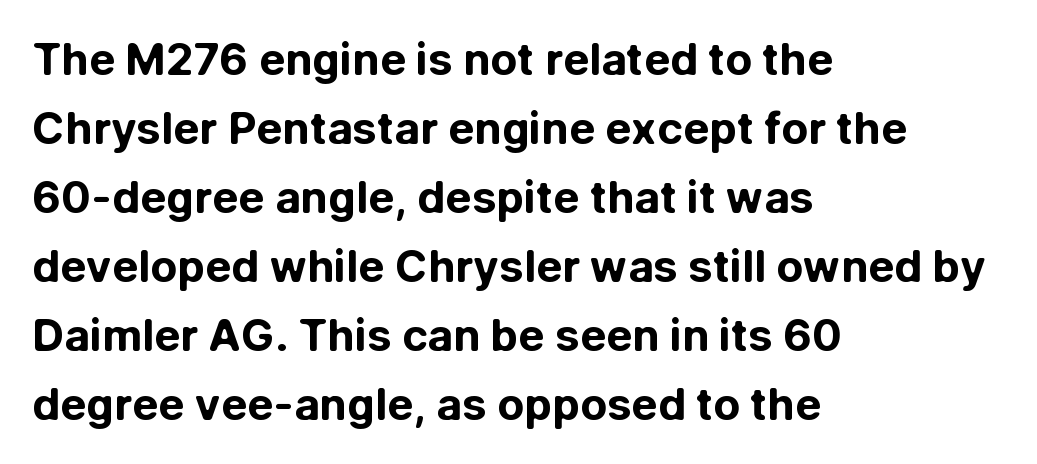
{"serif": "no", "italic": "no", "bold": "yes", "weight": "bold", "width": "normal", "stroke_contrast": "low", "x_height": "medium", "monospaced": "no", "underline": "no", "align": "left", "line_spacing": "normal", "line_spacing_ratio": 1.57, "letter_spacing": "normal", "letter_spacing_em": 0.0, "glyph_px": 44}
